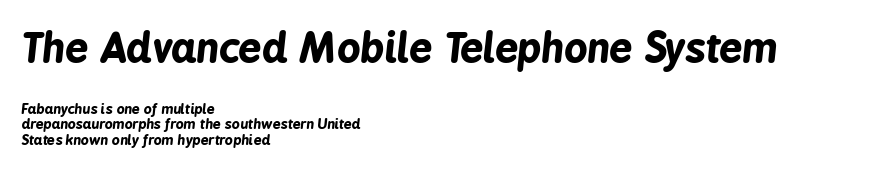
The image shows 41 px bold, condensed type, italic (leaning right); set left-aligned, tight line spacing (1.1x), normal letter spacing, not underlined; the first (top) block is 2.93x larger; low stroke contrast and a medium x-height.
